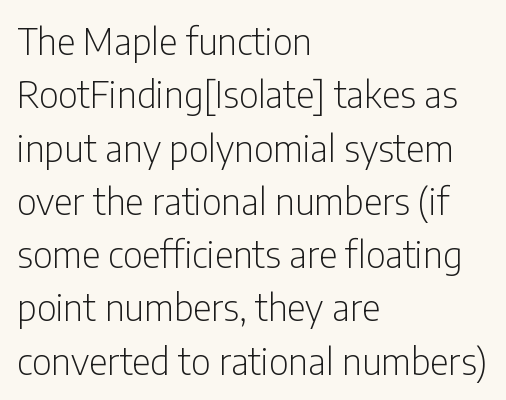
{"serif": "no", "italic": "no", "bold": "no", "weight": "light", "width": "condensed", "stroke_contrast": "low", "x_height": "medium", "monospaced": "no", "underline": "no", "align": "left", "line_spacing": "normal", "line_spacing_ratio": 1.48, "letter_spacing": "normal", "letter_spacing_em": 0.0, "glyph_px": 36}
